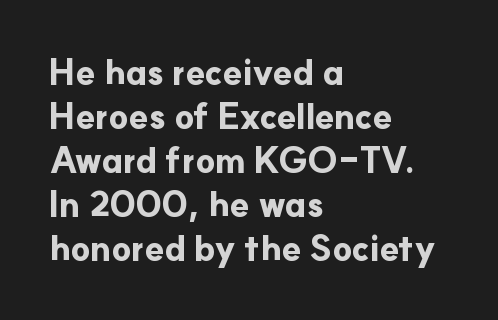
{"serif": "no", "italic": "no", "bold": "yes", "weight": "bold", "width": "normal", "stroke_contrast": "low", "x_height": "small", "monospaced": "no", "underline": "no", "align": "left", "line_spacing": "normal", "line_spacing_ratio": 1.26, "letter_spacing": "normal", "letter_spacing_em": 0.0, "glyph_px": 35}
